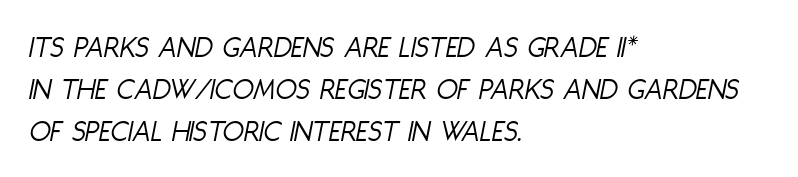
The image shows 31 px light, condensed type, italic (leaning right); set left-aligned, normal line spacing (1.36x), normal letter spacing, not underlined; low stroke contrast and a large x-height.
